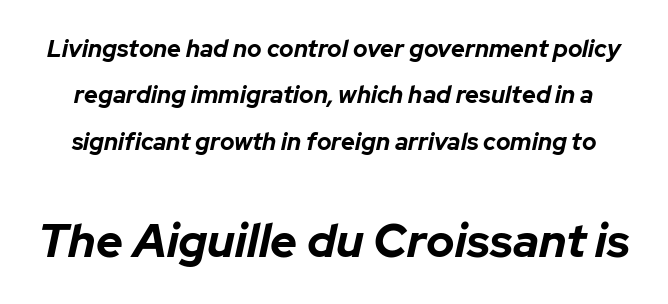
{"italic": "yes", "lean": "right", "slant_degrees": 12, "bold": "yes", "weight": "bold", "width": "normal", "stroke_contrast": "low", "x_height": "medium", "monospaced": "no", "underline": "no", "line_spacing": "loose", "line_spacing_ratio": 1.93, "letter_spacing": "normal", "letter_spacing_em": 0.0, "larger_block": "second", "size_ratio": 1.96, "glyph_px": 47}
